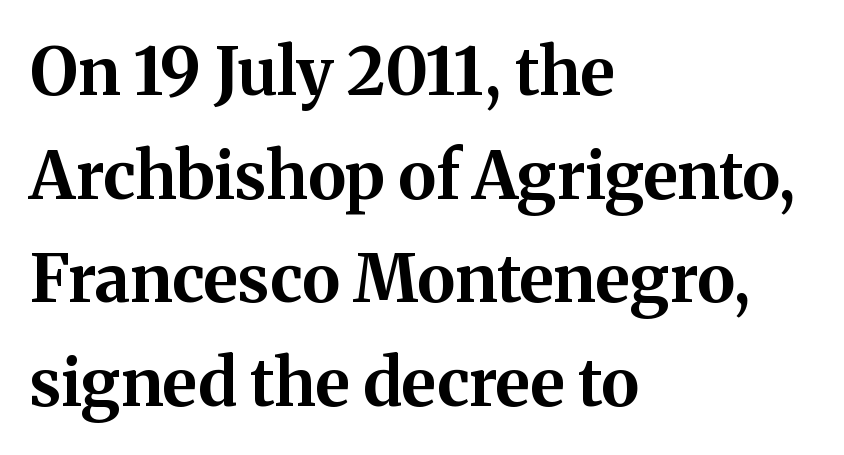
{"serif": "yes", "italic": "no", "bold": "yes", "weight": "bold", "width": "normal", "stroke_contrast": "medium", "x_height": "medium", "monospaced": "no", "underline": "no", "align": "left", "line_spacing": "normal", "line_spacing_ratio": 1.57, "letter_spacing": "normal", "letter_spacing_em": 0.0, "glyph_px": 66}
